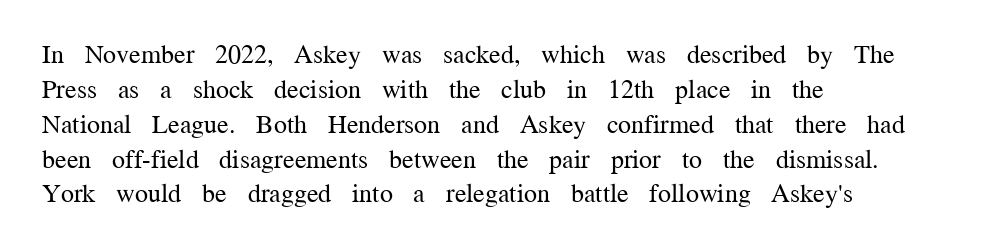
{"italic": "no", "bold": "no", "underline": "no", "align": "left", "line_spacing": "normal", "line_spacing_ratio": 1.34, "letter_spacing": "normal", "letter_spacing_em": 0.0, "glyph_px": 26}
